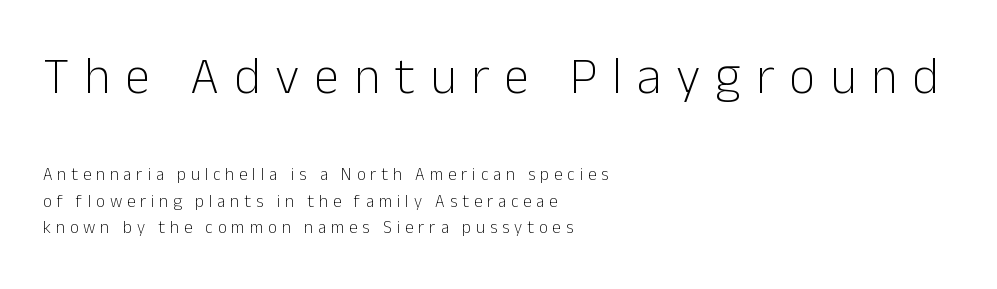
Q: Is the text bold? A: No.
Q: Is the text italic (slanted)? A: No, it is upright.
Q: Is the typeface a serif or a sans-serif typeface? A: Sans-serif.
Q: Is the text underlined? A: No.
Q: How is the paragraph aligned? A: Left-aligned.
Q: Is the spacing between letters normal or unusually wide? A: Unusually wide.
Q: Is the spacing between lines tight, normal or loose? A: Normal.
Q: Which block of text is set in a larger size, the first (top) or the second (bottom)? A: The first (top) one.
Q: Width (condensed, normal, or wide)? A: Normal.
Q: Stroke contrast? A: Low.
Q: x-height? A: Medium.
Q: Monospaced? A: No.
